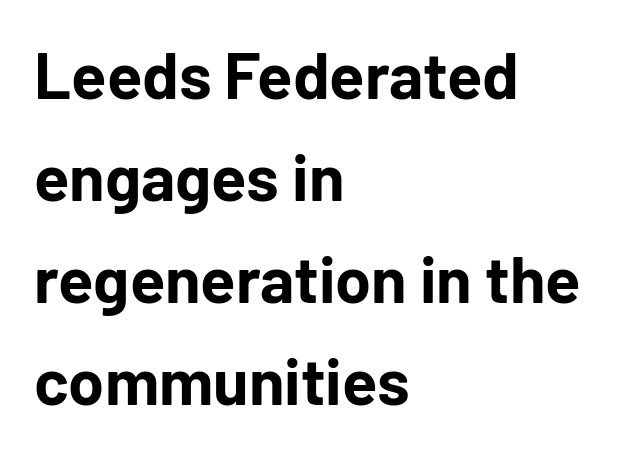
The image shows 65 px bold sans-serif type, upright; set left-aligned, normal line spacing (1.57x), normal letter spacing, not underlined; low stroke contrast and a medium x-height.
